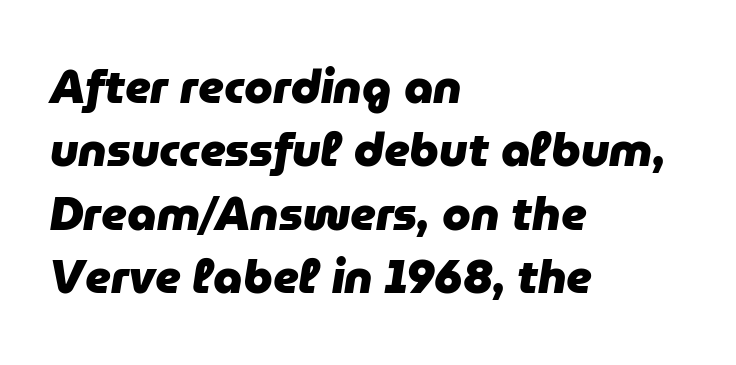
Q: Is the text bold? A: Yes.
Q: Is the text italic (slanted)? A: Yes, it leans right by about 9 degrees.
Q: Is the text underlined? A: No.
Q: How is the paragraph aligned? A: Left-aligned.
Q: Is the spacing between letters normal or unusually wide? A: Normal.
Q: Is the spacing between lines tight, normal or loose? A: Normal.
Q: Width (condensed, normal, or wide)? A: Normal.
Q: Stroke contrast? A: Low.
Q: x-height? A: Medium.
Q: Monospaced? A: No.
